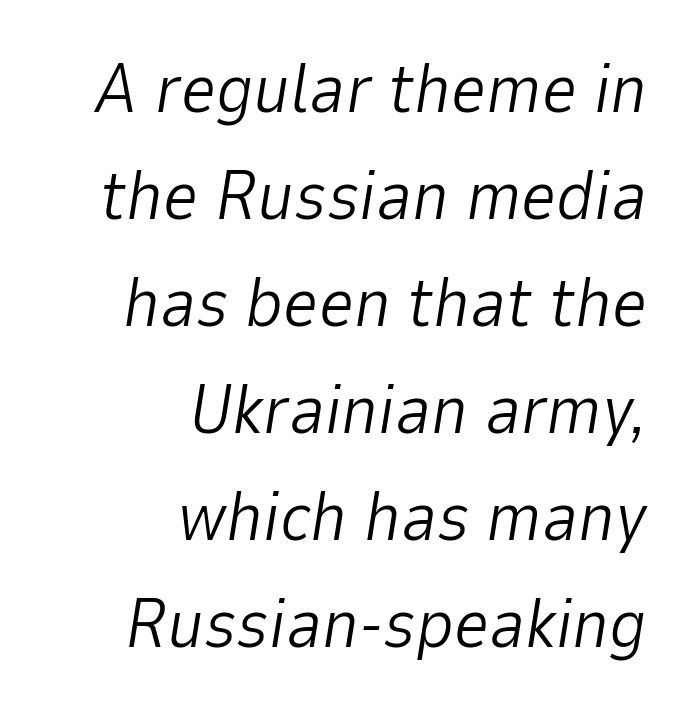
Underline: absent. Interline gaps are of average width in this sample. Varying glyph widths throughout — classic text-font behaviour. Line ends are locked; line starts wander. When letters slant like this, we call the style italic.
